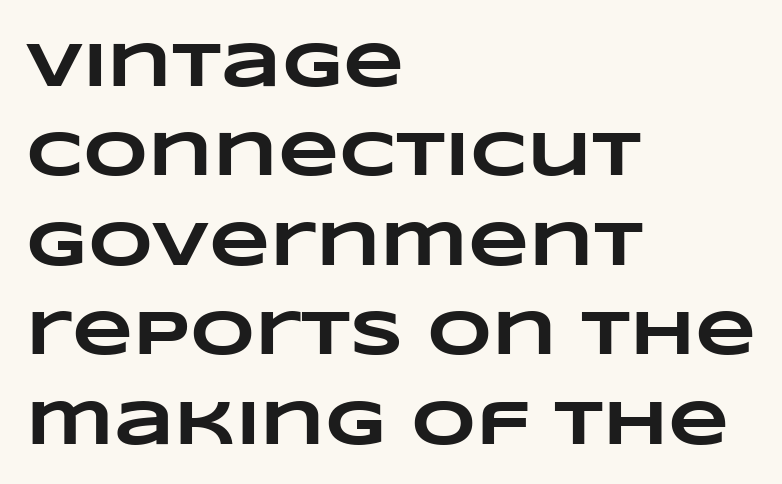
Here the designer chose a conventional face with non-uniform glyph widths. Any mark beneath the type? The region is blank. The lines in this sample share a left origin and differ only in where they stop. This sample uses plain, unmodified letter spacing.
